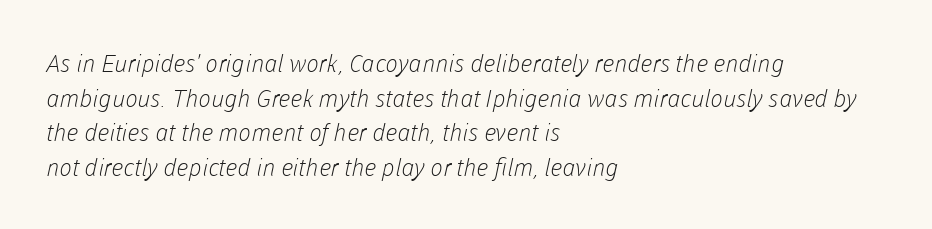
Q: Is the text bold? A: No.
Q: Is the text underlined? A: No.
Q: How is the paragraph aligned? A: Left-aligned.
Q: Is the spacing between letters normal or unusually wide? A: Normal.
Q: Is the spacing between lines tight, normal or loose? A: Normal.
